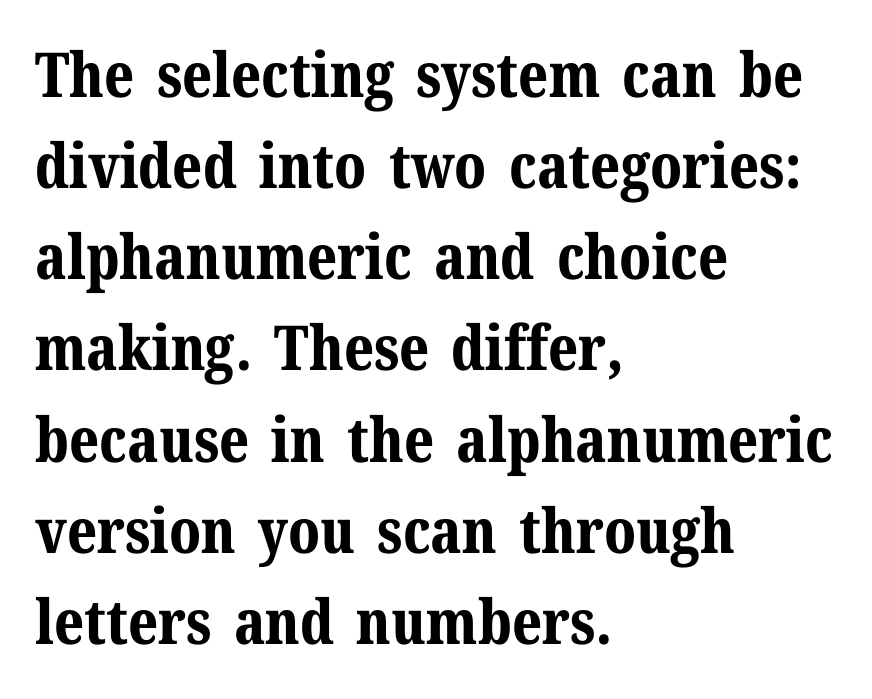
{"serif": "yes", "italic": "no", "bold": "yes", "weight": "bold", "width": "normal", "stroke_contrast": "medium", "x_height": "medium", "monospaced": "no", "underline": "no", "align": "left", "line_spacing": "normal", "line_spacing_ratio": 1.47, "letter_spacing": "normal", "letter_spacing_em": 0.0, "glyph_px": 62}
